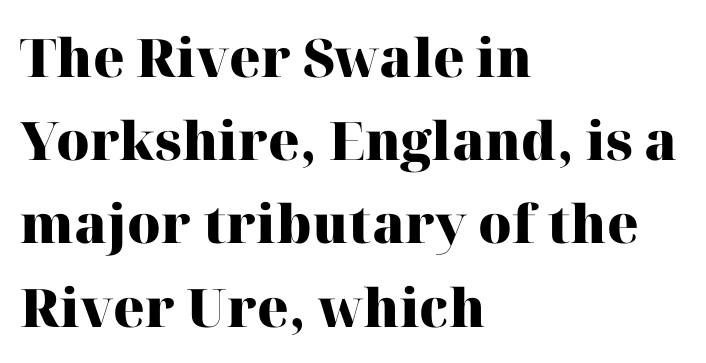
These lines are rendered in a variable-pitch font. These words are printed bold, with thick strokes throughout. Honestly, the row spacing looks completely unremarkable. Decoration check: the copy has no underline. These lines stack with their left ends in a neat column. How are the letters spaced? Ordinarily, with no added tracking.
